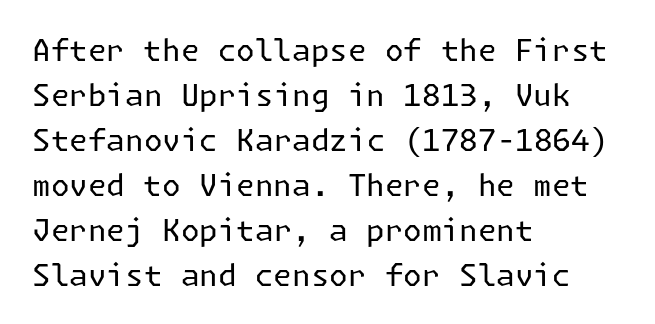
{"serif": "no", "italic": "no", "bold": "no", "weight": "regular", "width": "normal", "stroke_contrast": "low", "x_height": "medium", "underline": "no", "align": "left", "line_spacing": "normal", "line_spacing_ratio": 1.5, "letter_spacing": "normal", "letter_spacing_em": 0.0, "glyph_px": 30}
